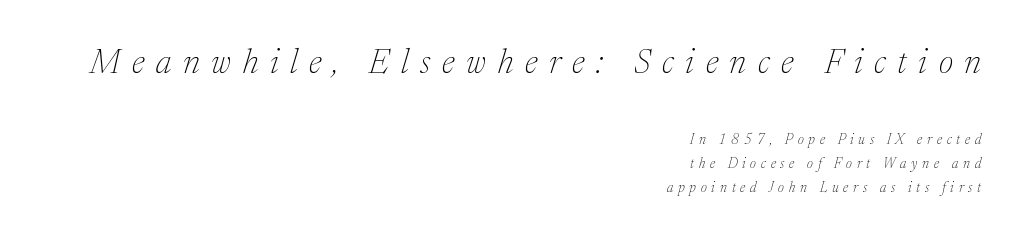
Rows of type keep a routine distance in the vertical direction. Does extra space separate the letters? Yes, quite a lot of it. No letter is thick-stroked: the sample isn't bold. The rendering applies a slant to the glyphs. Top chunk: large. Bottom chunk: small. Layout note: lines flush right.
